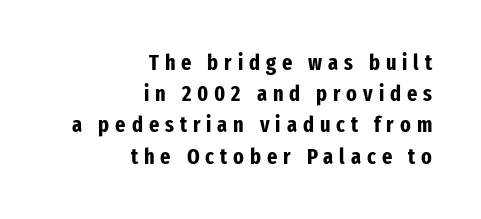
The image shows 22 px bold type, upright; set right-aligned, normal line spacing (1.42x), unusually wide letter spacing (+0.27 em), not underlined.
